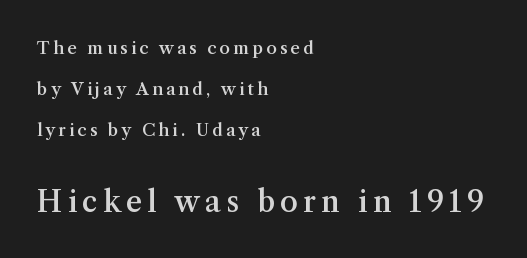
Q: Is the text bold? A: Semi-bold.
Q: Is the text italic (slanted)? A: No, it is upright.
Q: Is the typeface a serif or a sans-serif typeface? A: Serif.
Q: Is the text underlined? A: No.
Q: How is the paragraph aligned? A: Left-aligned.
Q: Is the spacing between lines tight, normal or loose? A: Loose.
Q: Which block of text is set in a larger size, the first (top) or the second (bottom)? A: The second (bottom) one.
Q: Width (condensed, normal, or wide)? A: Normal.
Q: Stroke contrast? A: Medium.
Q: x-height? A: Medium.
Q: Monospaced? A: No.
